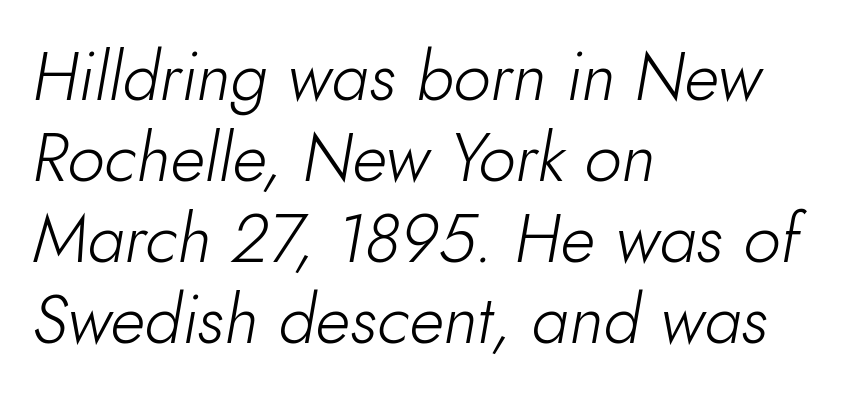
Q: Is the text bold? A: No.
Q: Is the text italic (slanted)? A: Yes, it leans right by about 10 degrees.
Q: Is the text underlined? A: No.
Q: How is the paragraph aligned? A: Left-aligned.
Q: Is the spacing between letters normal or unusually wide? A: Normal.
Q: Width (condensed, normal, or wide)? A: Normal.
Q: Stroke contrast? A: Low.
Q: x-height? A: Small.
Q: Monospaced? A: No.
